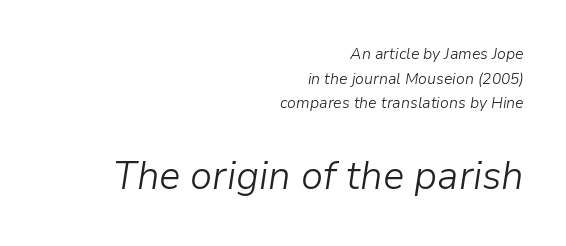
The image shows 40 px light type, italic (leaning right); set right-aligned, normal line spacing (1.54x), normal letter spacing, not underlined; the second (bottom) block is 2.5x larger; low stroke contrast and a medium x-height.
